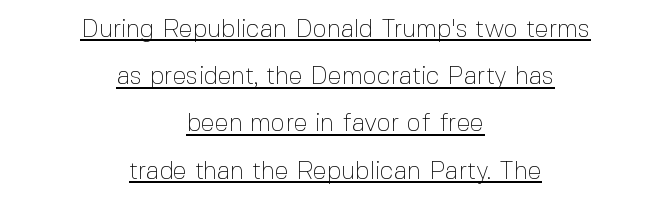
{"italic": "no", "bold": "no", "underline": "yes", "align": "center", "line_spacing_ratio": 1.89, "letter_spacing": "normal", "letter_spacing_em": 0.0, "glyph_px": 25}
